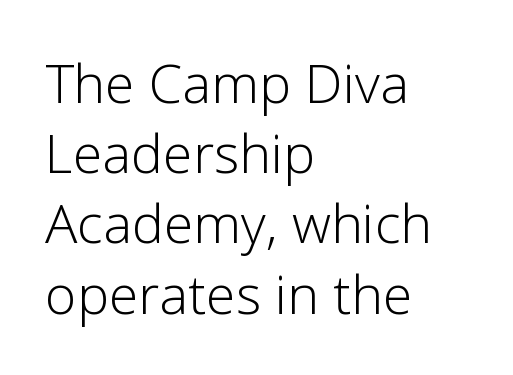
The image shows 54 px light sans-serif type, upright; set left-aligned, normal line spacing (1.3x), normal letter spacing, not underlined; low stroke contrast and a medium x-height.
